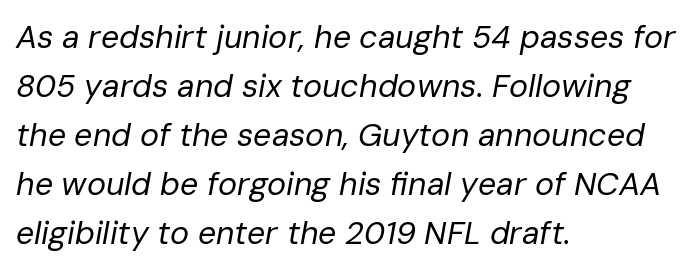
Q: Is the text bold? A: No.
Q: Is the text italic (slanted)? A: Yes, it leans right by about 10 degrees.
Q: Is the text underlined? A: No.
Q: How is the paragraph aligned? A: Left-aligned.
Q: Is the spacing between letters normal or unusually wide? A: Normal.
Q: Is the spacing between lines tight, normal or loose? A: Normal.
Q: Width (condensed, normal, or wide)? A: Normal.
Q: Stroke contrast? A: Low.
Q: x-height? A: Medium.
Q: Monospaced? A: No.
